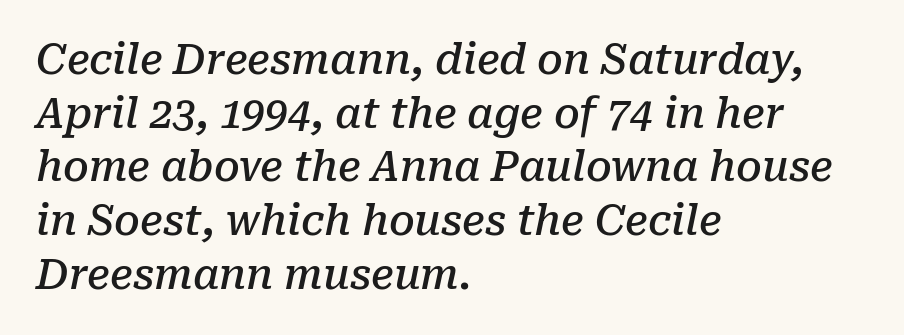
Here the glyphs are tracked normally, forming tight word shapes. Font category for this specimen: serif. Italic? Definitely — the glyphs are oblique. One glance says typical: line gaps are just what's usual. Notice how the passage keeps a crisp vertical edge on the left only. Set as a demibold, roughly 600 on the weight scale.
